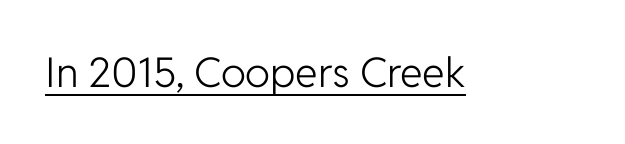
Q: Is the text bold? A: No.
Q: Is the text italic (slanted)? A: No, it is upright.
Q: Is the typeface a serif or a sans-serif typeface? A: Sans-serif.
Q: Is the text underlined? A: Yes.
Q: Is the spacing between letters normal or unusually wide? A: Normal.
Q: Width (condensed, normal, or wide)? A: Normal.
Q: Stroke contrast? A: Low.
Q: x-height? A: Medium.
Q: Monospaced? A: No.
